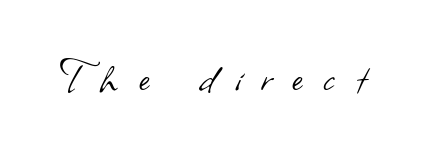
Note the varied advance widths — an 'i' is clearly narrower than an 'm'. The text was rendered using a sans face with plain stroke endings. Inter-character spacing is expanded well beyond the font's built-in metrics. Anything drawn beneath the words? Only blank space. The weight tops out at a normal text grade.
